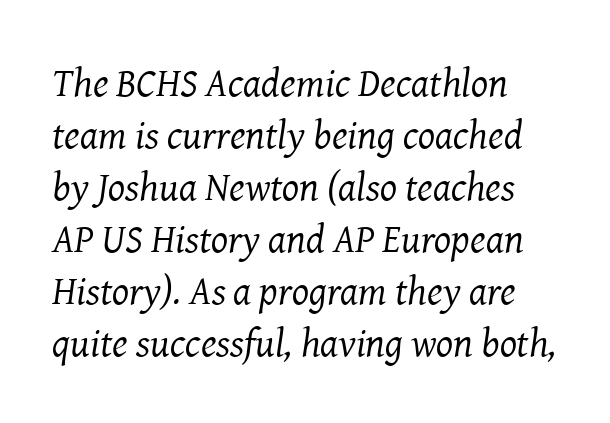
The image shows 40 px regular-weight serif type, italic (leaning right); set left-aligned, normal line spacing (1.3x), normal letter spacing, not underlined; medium stroke contrast and a medium x-height.
